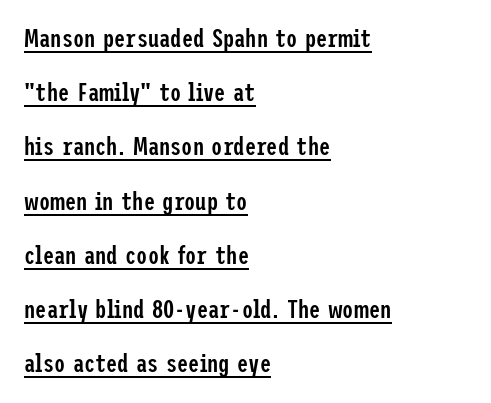
{"italic": "no", "bold": "semi", "underline": "yes", "align": "left", "line_spacing": "loose", "line_spacing_ratio": 2.17, "letter_spacing": "normal", "letter_spacing_em": 0.0, "glyph_px": 25}
